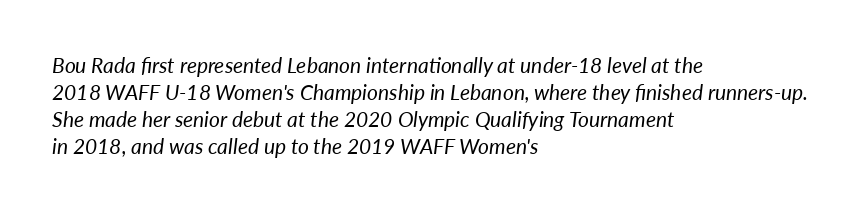
A light-to-regular cut is what we see here. Caption: multi-line text, flush left, ragged right. This block has exactly the height ordinary leading produces. Each row of text sits above clean, open space.
